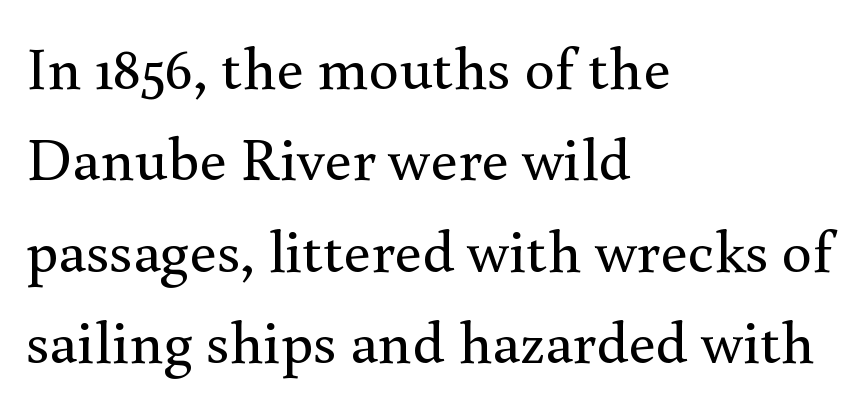
Is the stroke heavy? The answer is a plain regular-or-lighter. Yep, those are serifs on the letters. Tracking here is standard; glyphs follow each other at the usual distance. Compared with a centered layout, this one pins lines to the left instead. Characters remain perfectly vertical along every line. A typesetter would call this proportional, since set widths differ per character.
